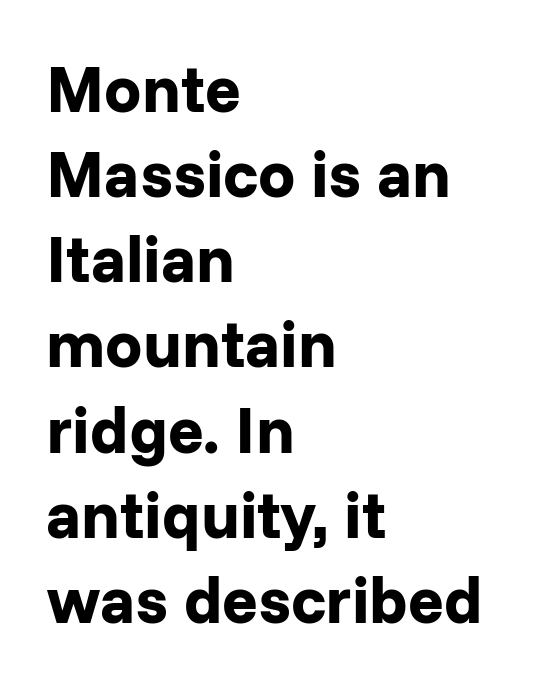
{"serif": "no", "italic": "no", "bold": "yes", "weight": "bold", "width": "normal", "stroke_contrast": "low", "x_height": "medium", "monospaced": "no", "underline": "no", "align": "left", "line_spacing": "normal", "line_spacing_ratio": 1.29, "letter_spacing": "normal", "letter_spacing_em": 0.0, "glyph_px": 66}
